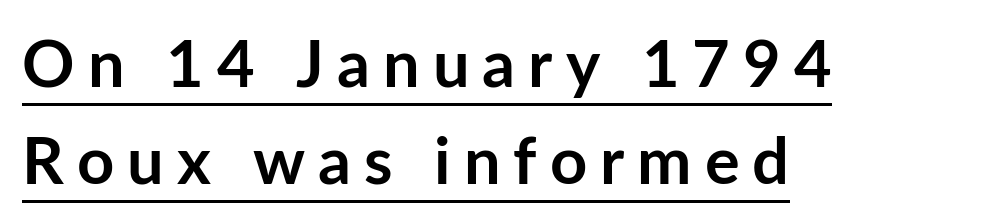
The image shows 65 px semibold sans-serif type, upright; set left-aligned, normal line spacing (1.5x), unusually wide letter spacing (+0.2 em), underlined; low stroke contrast and a medium x-height.
